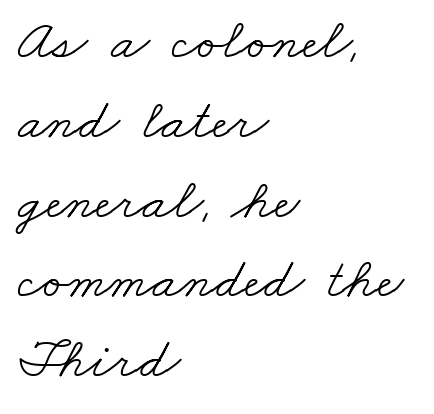
The image shows 57 px light, wide serif type; set left-aligned, normal line spacing (1.4x), normal letter spacing, not underlined; low stroke contrast and a small x-height.
